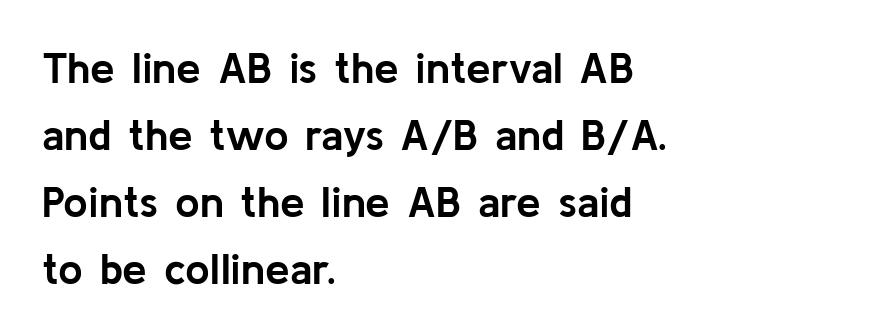
Q: Is the text bold? A: Yes.
Q: Is the text italic (slanted)? A: No, it is upright.
Q: Is the typeface a serif or a sans-serif typeface? A: Sans-serif.
Q: Is the text underlined? A: No.
Q: How is the paragraph aligned? A: Left-aligned.
Q: Is the spacing between letters normal or unusually wide? A: Normal.
Q: Is the spacing between lines tight, normal or loose? A: Normal.
Q: Width (condensed, normal, or wide)? A: Normal.
Q: Stroke contrast? A: Low.
Q: x-height? A: Medium.
Q: Monospaced? A: No.
